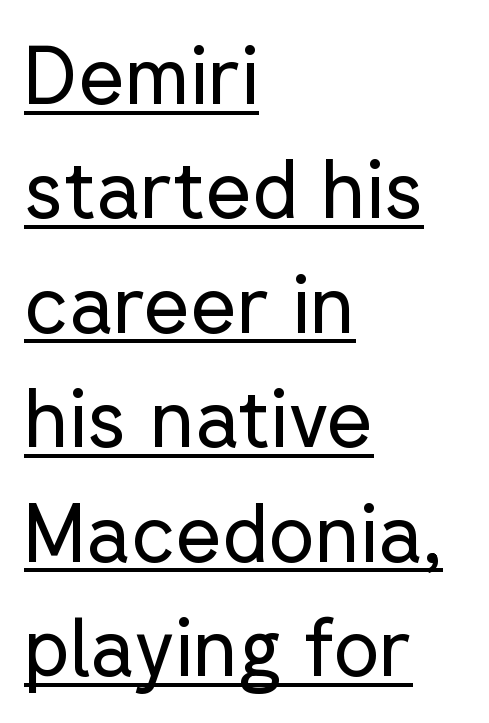
The image shows 80 px regular-weight sans-serif type, upright; set left-aligned, normal line spacing (1.43x), normal letter spacing, underlined; low stroke contrast and a medium x-height.
